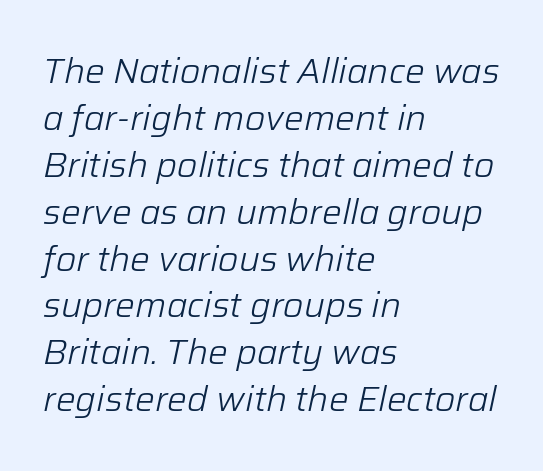
Q: Is the text bold? A: No.
Q: Is the text italic (slanted)? A: Yes, it leans right by about 12 degrees.
Q: Is the text underlined? A: No.
Q: How is the paragraph aligned? A: Left-aligned.
Q: Is the spacing between letters normal or unusually wide? A: Normal.
Q: Is the spacing between lines tight, normal or loose? A: Normal.
Q: Width (condensed, normal, or wide)? A: Normal.
Q: Stroke contrast? A: Low.
Q: x-height? A: Medium.
Q: Monospaced? A: No.
